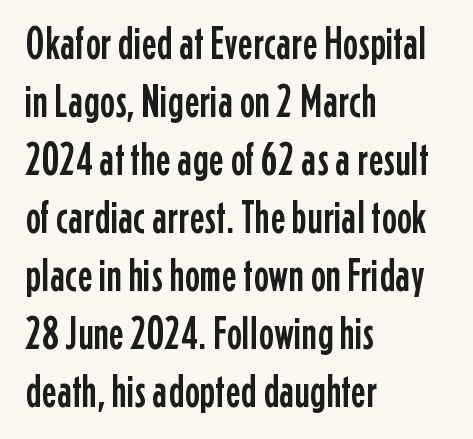
The gap between lines stays unmarked. Looks like regular typesetting: each glyph gets only the width it needs. The ragged edge is on the right, which tells us the setting is flush left. The lines sit at an ordinary, default distance from one another. A typesetter would mark this as roman, not italic.
